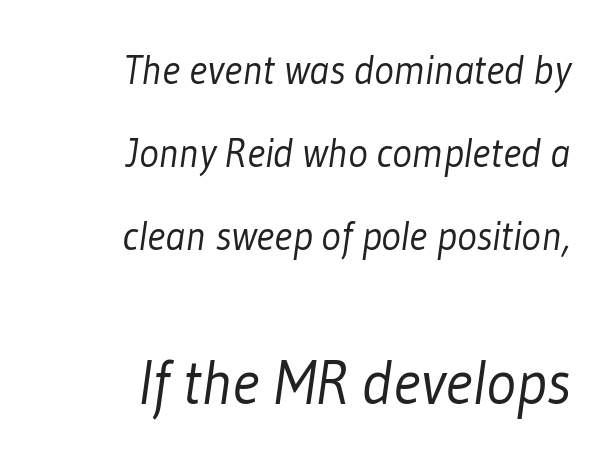
Q: Is the text bold? A: No.
Q: Is the typeface a serif or a sans-serif typeface? A: Sans-serif.
Q: Is the text underlined? A: No.
Q: How is the paragraph aligned? A: Right-aligned.
Q: Is the spacing between letters normal or unusually wide? A: Normal.
Q: Is the spacing between lines tight, normal or loose? A: Loose.
Q: Which block of text is set in a larger size, the first (top) or the second (bottom)? A: The second (bottom) one.
Q: Width (condensed, normal, or wide)? A: Condensed.
Q: Stroke contrast? A: Low.
Q: x-height? A: Medium.
Q: Monospaced? A: No.
